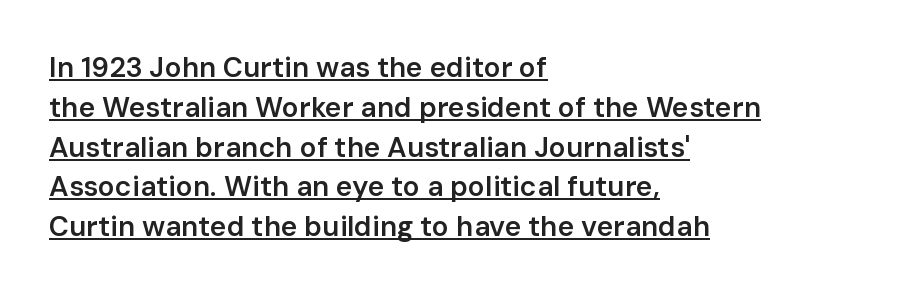
Q: Is the text bold? A: Semi-bold.
Q: Is the text italic (slanted)? A: No, it is upright.
Q: Is the typeface a serif or a sans-serif typeface? A: Sans-serif.
Q: Is the text underlined? A: Yes.
Q: How is the paragraph aligned? A: Left-aligned.
Q: Is the spacing between letters normal or unusually wide? A: Normal.
Q: Is the spacing between lines tight, normal or loose? A: Normal.
Q: Width (condensed, normal, or wide)? A: Normal.
Q: Stroke contrast? A: Low.
Q: x-height? A: Medium.
Q: Monospaced? A: No.
